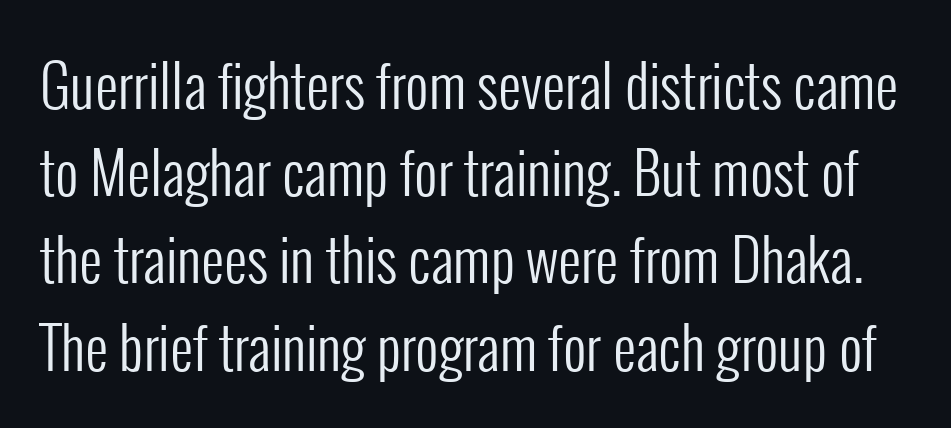
The image shows 57 px regular-weight, condensed sans-serif type, upright; set normal line spacing (1.53x), normal letter spacing, not underlined; low stroke contrast and a medium x-height.
